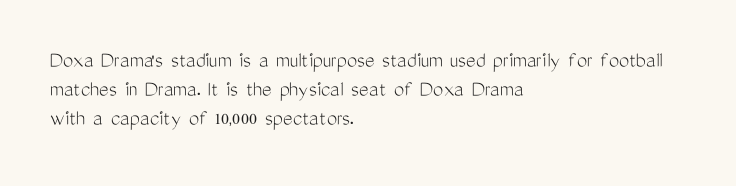
The image shows 23 px text type, upright; set left-aligned, normal line spacing (1.27x), normal letter spacing, not underlined.
